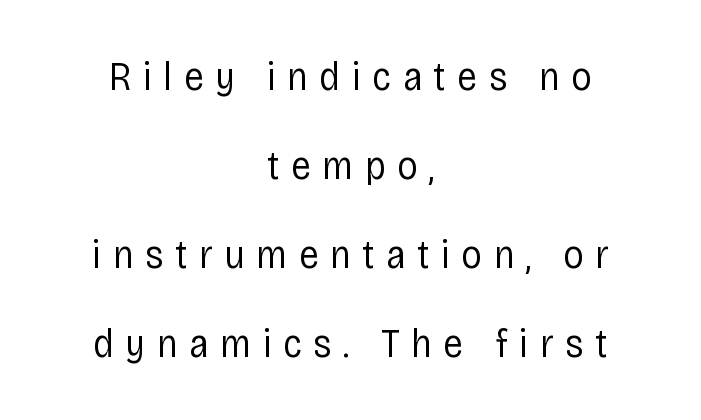
{"serif": "no", "italic": "no", "bold": "no", "weight": "regular", "width": "condensed", "stroke_contrast": "low", "x_height": "large", "monospaced": "no", "underline": "no", "align": "center", "line_spacing": "loose", "line_spacing_ratio": 2.17, "letter_spacing": "wide", "letter_spacing_em": 0.28, "glyph_px": 41}
